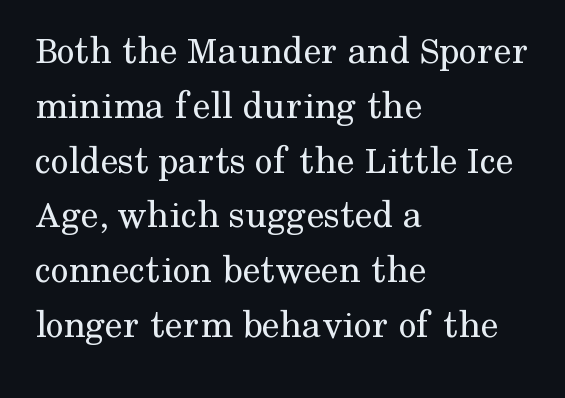
Q: Is the text bold? A: No.
Q: Is the text italic (slanted)? A: No, it is upright.
Q: Is the typeface a serif or a sans-serif typeface? A: Serif.
Q: Is the text underlined? A: No.
Q: How is the paragraph aligned? A: Left-aligned.
Q: Is the spacing between letters normal or unusually wide? A: Normal.
Q: Is the spacing between lines tight, normal or loose? A: Normal.
Q: Width (condensed, normal, or wide)? A: Normal.
Q: Stroke contrast? A: Medium.
Q: x-height? A: Medium.
Q: Monospaced? A: No.
